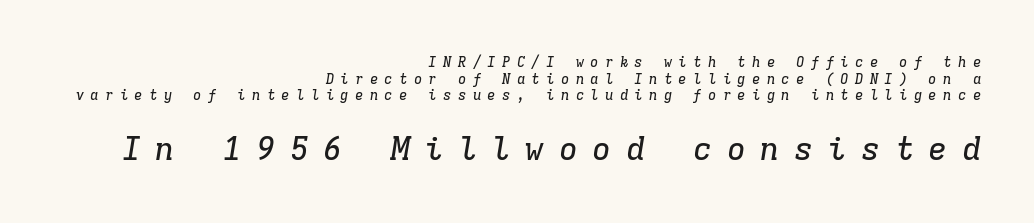
The image shows 32 px serif type, italic (leaning right), monospaced; set right-aligned, line spacing 1.19x, unusually wide letter spacing (+0.45 em), not underlined; the second (bottom) block is 2.29x larger; low stroke contrast and a medium x-height.
